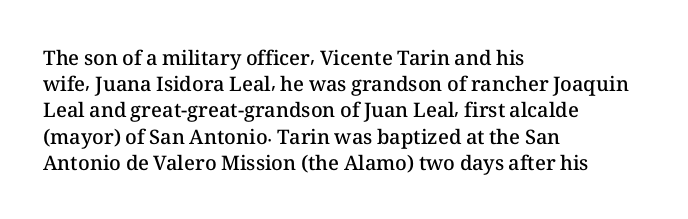
The image shows 20 px text type, upright; set left-aligned, normal line spacing (1.31x), normal letter spacing, not underlined.
